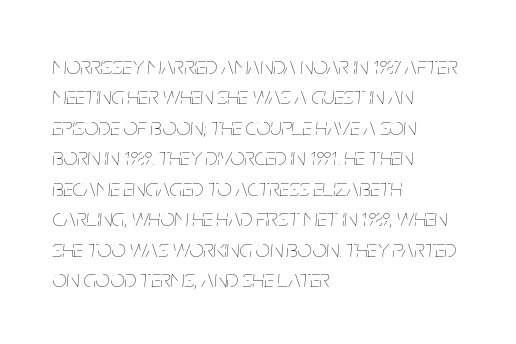
Observe the ordinary spacing: letters are neighbours, not strangers. Only glyphs here, with clear space below each row. The cut favours lightness, reaching ordinary text weight at its darkest. Slant detected: the letters are inclined. Horizontal alignment here is leftward, the default for most running prose.
